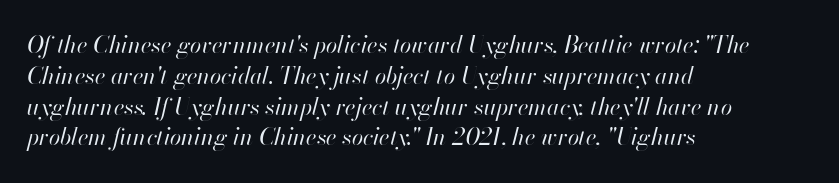
The image shows 23 px text type, italic (leaning right); set left-aligned, normal line spacing (1.34x), normal letter spacing, not underlined.
